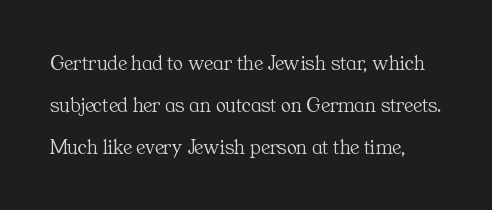
Q: Is the text bold? A: No.
Q: Is the text italic (slanted)? A: No, it is upright.
Q: Is the text underlined? A: No.
Q: Is the spacing between letters normal or unusually wide? A: Normal.
Q: Is the spacing between lines tight, normal or loose? A: Loose.
